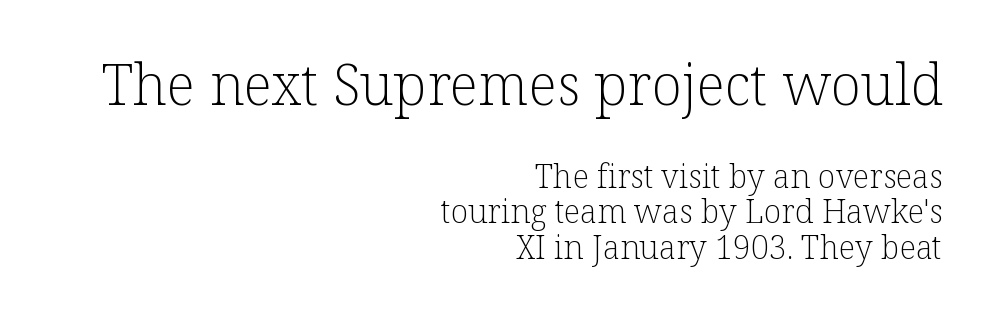
Q: Is the text bold? A: No.
Q: Is the text italic (slanted)? A: No, it is upright.
Q: Is the typeface a serif or a sans-serif typeface? A: Serif.
Q: Is the text underlined? A: No.
Q: How is the paragraph aligned? A: Right-aligned.
Q: Is the spacing between letters normal or unusually wide? A: Normal.
Q: Is the spacing between lines tight, normal or loose? A: Tight.
Q: Which block of text is set in a larger size, the first (top) or the second (bottom)? A: The first (top) one.
Q: Width (condensed, normal, or wide)? A: Normal.
Q: Stroke contrast? A: Low.
Q: x-height? A: Medium.
Q: Monospaced? A: No.
